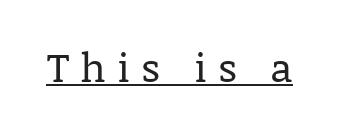
The image shows 40 px regular-weight serif type, upright; set unusually wide letter spacing (+0.28 em), underlined; low stroke contrast and a large x-height.
